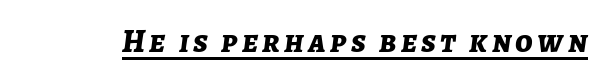
The image shows 32 px bold type, italic (leaning right); set underlined; low stroke contrast and a medium x-height.
